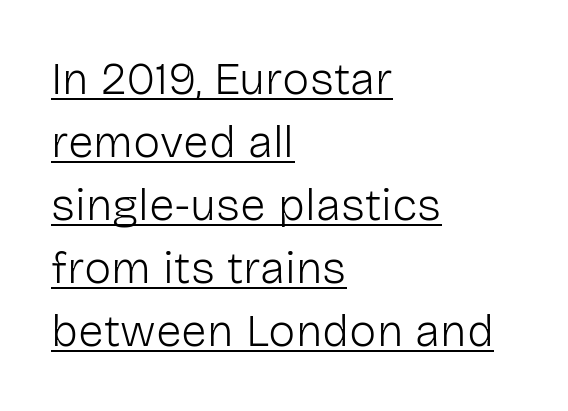
The image shows 46 px light sans-serif type, upright; set left-aligned, normal line spacing (1.37x), normal letter spacing, underlined; low stroke contrast and a medium x-height.
